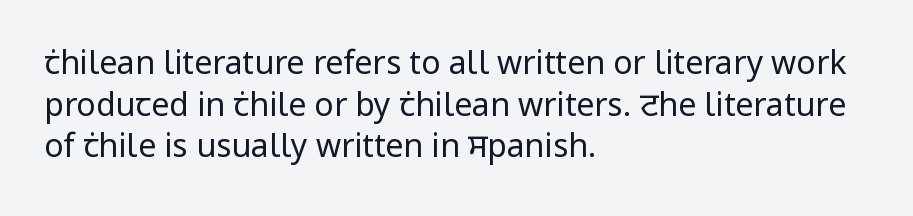
The image shows 32 px regular-weight sans-serif type, upright; set left-aligned, normal line spacing (1.3x), normal letter spacing, not underlined; low stroke contrast and a medium x-height.
